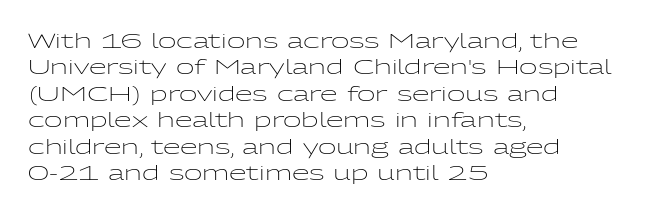
The image shows 20 px text type, upright; set left-aligned, normal line spacing (1.32x), normal letter spacing, not underlined.
